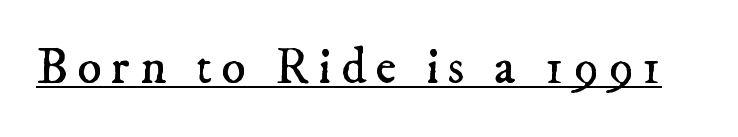
Q: Is the text bold? A: No.
Q: Is the typeface a serif or a sans-serif typeface? A: Serif.
Q: Is the text underlined? A: Yes.
Q: Width (condensed, normal, or wide)? A: Normal.
Q: Stroke contrast? A: Low.
Q: x-height? A: Small.
Q: Monospaced? A: No.
